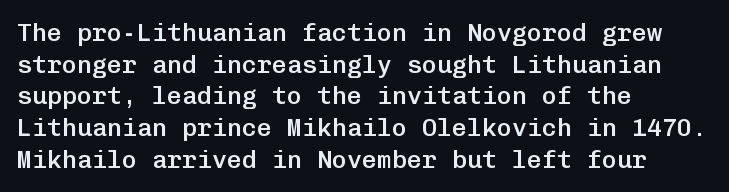
{"italic": "no", "bold": "semi", "underline": "no", "align": "left", "line_spacing": "normal", "line_spacing_ratio": 1.27, "letter_spacing": "normal", "letter_spacing_em": 0.0, "glyph_px": 25}
